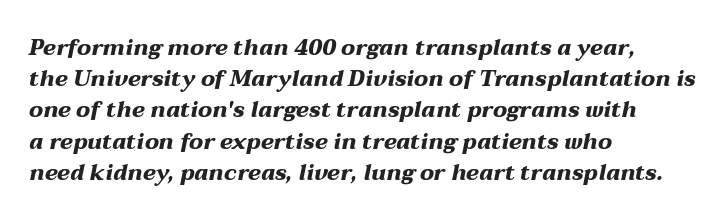
The image shows 22 px bold type, italic (leaning right); set left-aligned, normal line spacing (1.42x), normal letter spacing, not underlined.
